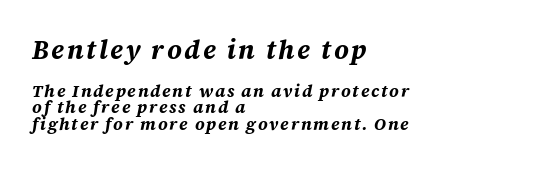
{"italic": "yes", "lean": "right", "slant_degrees": 12, "bold": "yes", "underline": "no", "align": "left", "line_spacing": "tight", "line_spacing_ratio": 0.99, "larger_block": "first", "size_ratio": 1.53, "glyph_px": 26}
